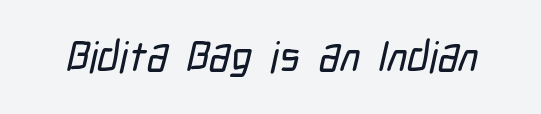
The image shows 43 px condensed sans-serif type; set normal letter spacing, not underlined; low stroke contrast and a medium x-height.
